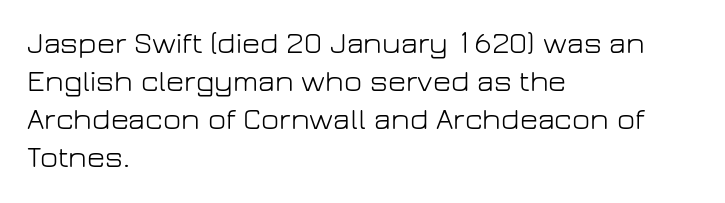
The strokes are not fattened; the text isn't bold. Inter-character spacing is left at the font's built-in metrics. The axis of the letterforms is exactly vertical. The passage shown is typeset with a sans-serif family.
